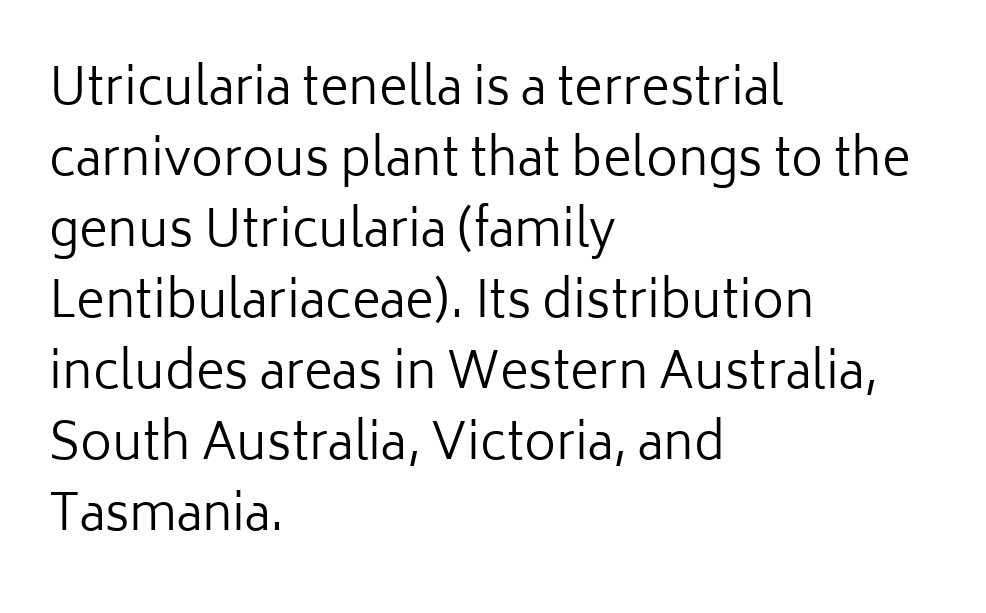
Q: Is the text bold? A: No.
Q: Is the text italic (slanted)? A: No, it is upright.
Q: Is the typeface a serif or a sans-serif typeface? A: Sans-serif.
Q: Is the text underlined? A: No.
Q: How is the paragraph aligned? A: Left-aligned.
Q: Is the spacing between letters normal or unusually wide? A: Normal.
Q: Is the spacing between lines tight, normal or loose? A: Normal.
Q: Width (condensed, normal, or wide)? A: Normal.
Q: Stroke contrast? A: Low.
Q: x-height? A: Medium.
Q: Monospaced? A: No.
